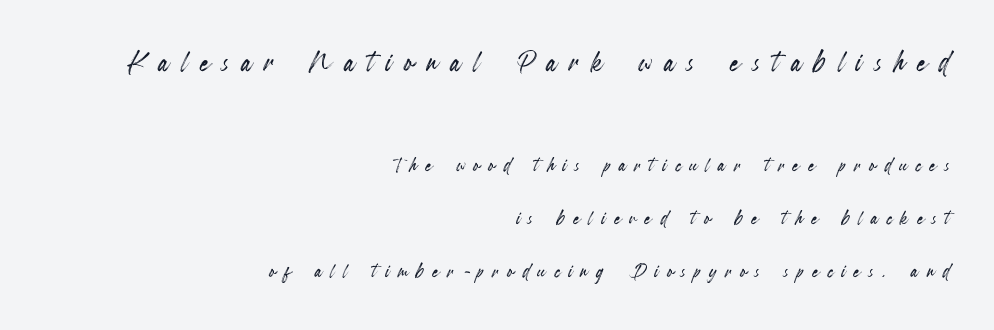
{"width": "condensed", "x_height": "small", "monospaced": "no", "underline": "no", "align": "right", "line_spacing": "loose", "line_spacing_ratio": 2.12, "letter_spacing": "wide", "letter_spacing_em": 0.34, "larger_block": "first", "size_ratio": 1.48, "glyph_px": 37}
